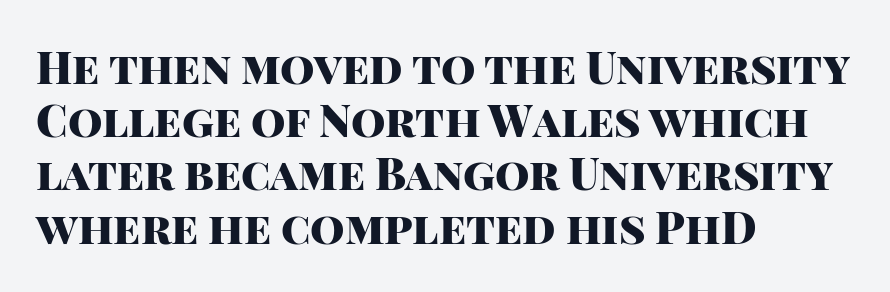
The image shows 44 px heavy sans-serif type, upright; set left-aligned, line spacing 1.21x, normal letter spacing, not underlined; high stroke contrast and a large x-height.
